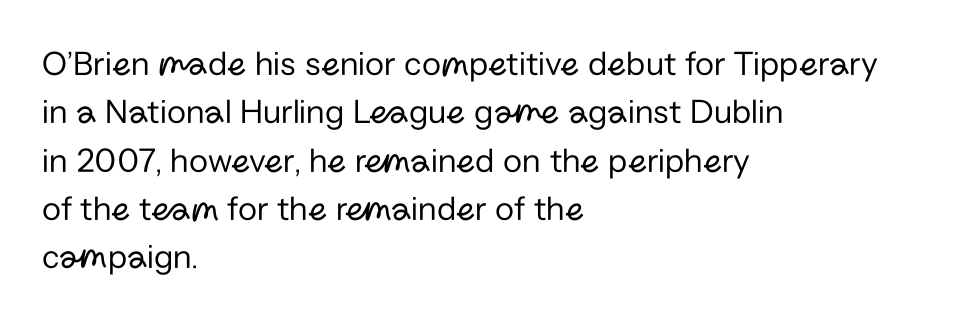
{"serif": "no", "italic": "no", "bold": "no", "weight": "regular", "width": "normal", "stroke_contrast": "low", "x_height": "medium", "monospaced": "no", "underline": "no", "align": "left", "line_spacing": "normal", "line_spacing_ratio": 1.38, "letter_spacing": "normal", "letter_spacing_em": 0.0, "glyph_px": 35}
